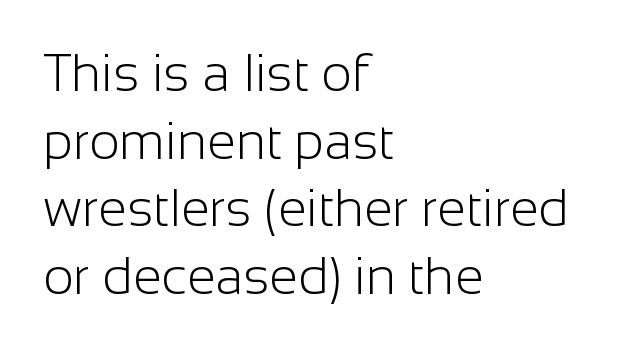
{"serif": "no", "italic": "no", "bold": "no", "weight": "light", "width": "normal", "stroke_contrast": "low", "x_height": "medium", "monospaced": "no", "underline": "no", "align": "left", "line_spacing": "normal", "line_spacing_ratio": 1.3, "letter_spacing": "normal", "letter_spacing_em": 0.0, "glyph_px": 52}
